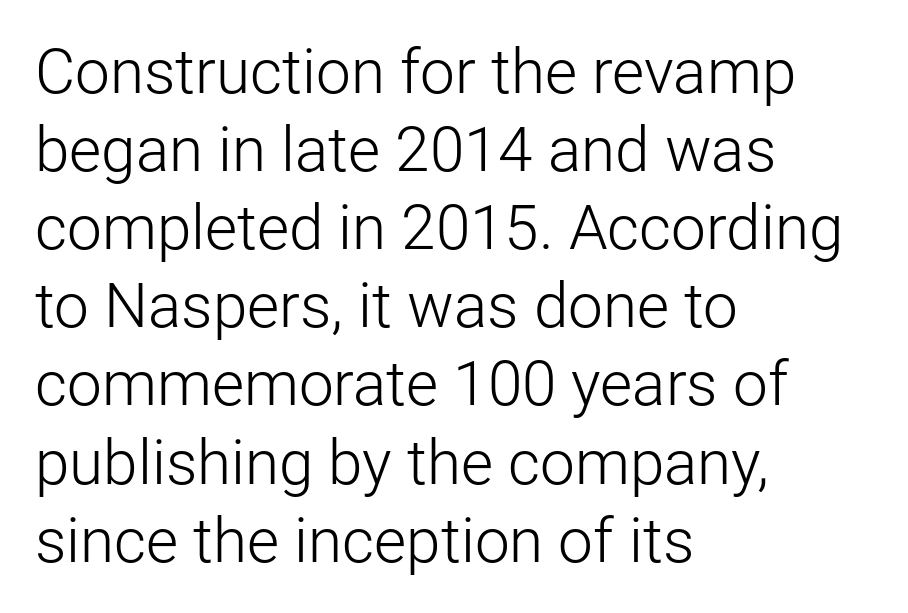
Q: Is the text bold? A: No.
Q: Is the text italic (slanted)? A: No, it is upright.
Q: Is the typeface a serif or a sans-serif typeface? A: Sans-serif.
Q: Is the text underlined? A: No.
Q: How is the paragraph aligned? A: Left-aligned.
Q: Is the spacing between letters normal or unusually wide? A: Normal.
Q: Is the spacing between lines tight, normal or loose? A: Normal.
Q: Width (condensed, normal, or wide)? A: Normal.
Q: Stroke contrast? A: Low.
Q: x-height? A: Medium.
Q: Monospaced? A: No.
